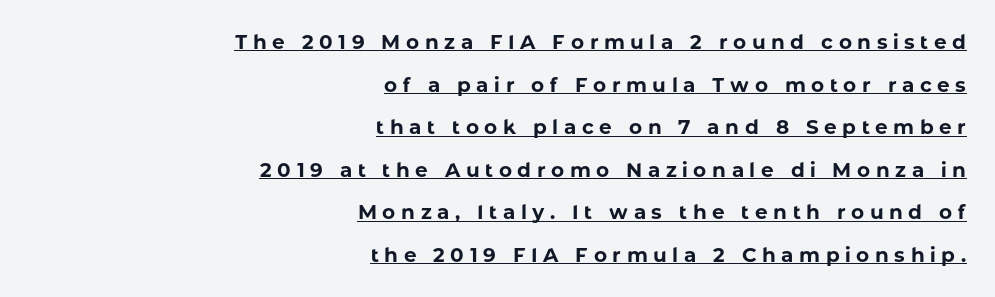
Q: Is the text bold? A: Yes.
Q: Is the text italic (slanted)? A: No, it is upright.
Q: Is the text underlined? A: Yes.
Q: How is the paragraph aligned? A: Right-aligned.
Q: Is the spacing between letters normal or unusually wide? A: Unusually wide.
Q: Is the spacing between lines tight, normal or loose? A: Loose.
